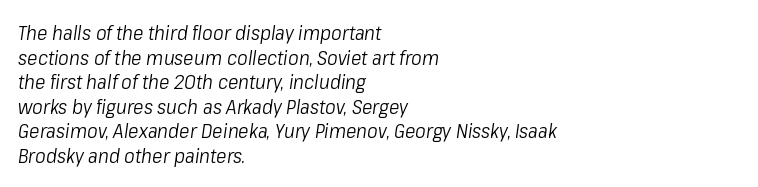
Q: Is the text bold? A: No.
Q: Is the text italic (slanted)? A: Yes, it leans right by about 8 degrees.
Q: Is the text underlined? A: No.
Q: How is the paragraph aligned? A: Left-aligned.
Q: Is the spacing between letters normal or unusually wide? A: Normal.
